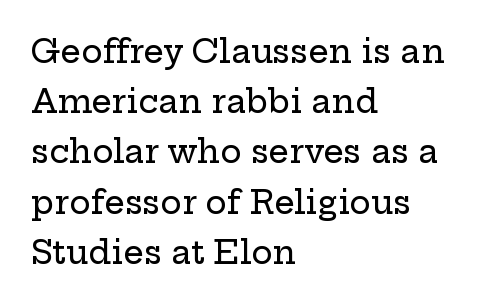
Q: Is the text italic (slanted)? A: No, it is upright.
Q: Is the typeface a serif or a sans-serif typeface? A: Serif.
Q: Is the text underlined? A: No.
Q: How is the paragraph aligned? A: Left-aligned.
Q: Is the spacing between letters normal or unusually wide? A: Normal.
Q: Is the spacing between lines tight, normal or loose? A: Normal.
Q: Width (condensed, normal, or wide)? A: Wide.
Q: Stroke contrast? A: Low.
Q: x-height? A: Medium.
Q: Monospaced? A: No.
